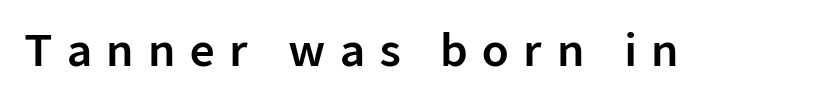
This rendering features lettering with no underline. Designer's note — italics off, roman on. Do the characters align in a grid? No, the font is proportional. I'd call this a sans setting — the letters go barefoot. Between one letter and the next there's a generous, obvious gap.
